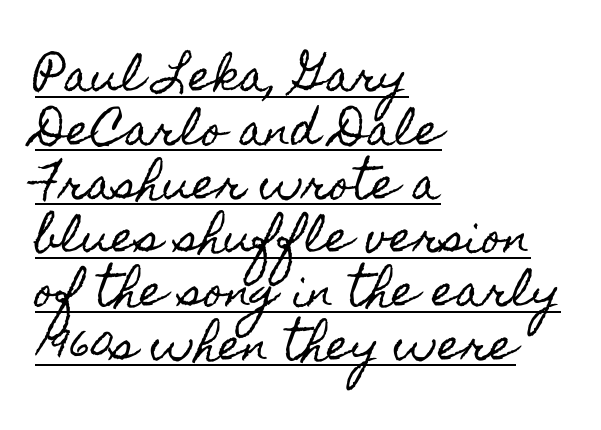
Q: Is the text italic (slanted)? A: Yes.
Q: Is the text underlined? A: Yes.
Q: How is the paragraph aligned? A: Left-aligned.
Q: Is the spacing between letters normal or unusually wide? A: Normal.
Q: Is the spacing between lines tight, normal or loose? A: Normal.
Q: Width (condensed, normal, or wide)? A: Condensed.
Q: x-height? A: Small.
Q: Monospaced? A: No.
